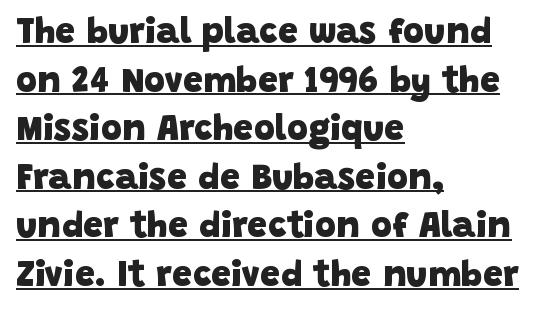
What kind of face is this? One without serifs — a sans. Heft: maximum for text — a bold. Inter-character spacing is left at the font's built-in metrics. Leading: standard.
